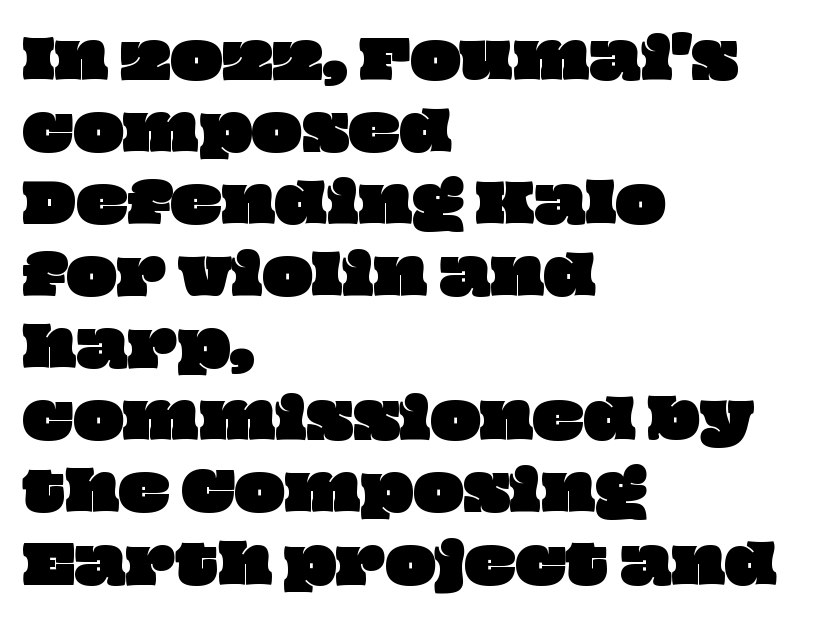
{"width": "wide", "stroke_contrast": "low", "x_height": "large", "monospaced": "no", "underline": "no", "align": "left", "line_spacing": "normal", "line_spacing_ratio": 1.36, "letter_spacing": "normal", "letter_spacing_em": 0.0, "glyph_px": 53}
